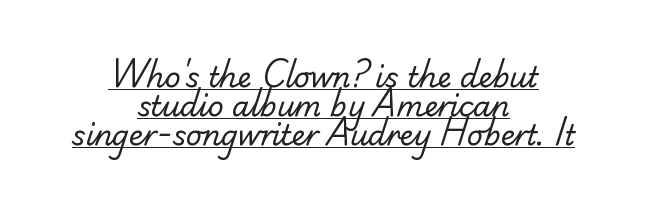
The image shows 28 px regular-weight sans-serif type; set centered, tight line spacing (1.03x), normal letter spacing, underlined; low stroke contrast and a small x-height.
